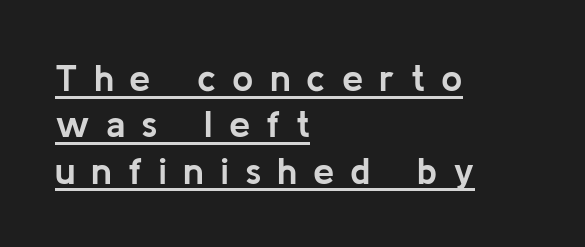
The image shows 38 px semibold sans-serif type, upright; set left-aligned, line spacing 1.22x, unusually wide letter spacing (+0.42 em), underlined; low stroke contrast and a medium x-height.
